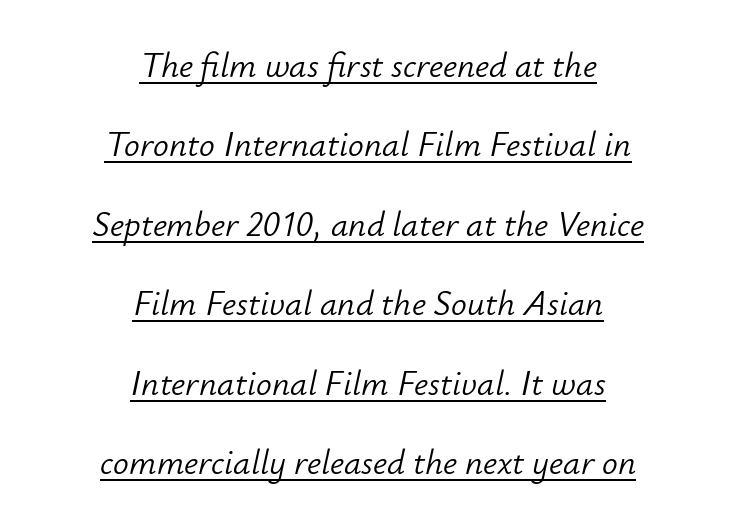
Tracking value appears to be zero — textbook default spacing. Both edges are ragged and mirror each other, which tells us the setting is centered. Each line of the rendering has a horizontal stroke beneath the glyphs. These lines are rendered in a variable-pitch font. The typography opts for an oblique posture over an upright one. The space between consecutive lines is lavish.
